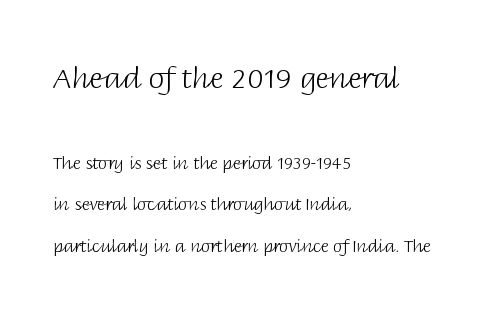
Q: Is the text bold? A: No.
Q: Is the text italic (slanted)? A: No, it is upright.
Q: Is the typeface a serif or a sans-serif typeface? A: Sans-serif.
Q: Is the text underlined? A: No.
Q: How is the paragraph aligned? A: Left-aligned.
Q: Is the spacing between letters normal or unusually wide? A: Normal.
Q: Is the spacing between lines tight, normal or loose? A: Loose.
Q: Which block of text is set in a larger size, the first (top) or the second (bottom)? A: The first (top) one.
Q: Width (condensed, normal, or wide)? A: Normal.
Q: Stroke contrast? A: Low.
Q: x-height? A: Large.
Q: Monospaced? A: No.
